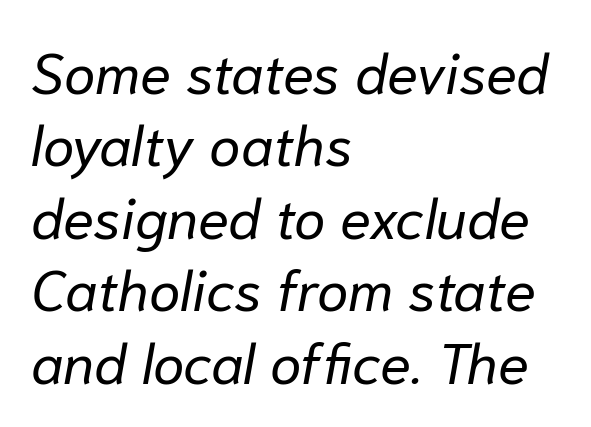
Q: Is the text bold? A: No.
Q: Is the text italic (slanted)? A: Yes, it leans right by about 10 degrees.
Q: Is the text underlined? A: No.
Q: How is the paragraph aligned? A: Left-aligned.
Q: Is the spacing between letters normal or unusually wide? A: Normal.
Q: Is the spacing between lines tight, normal or loose? A: Normal.
Q: Width (condensed, normal, or wide)? A: Normal.
Q: Stroke contrast? A: Low.
Q: x-height? A: Medium.
Q: Monospaced? A: No.
